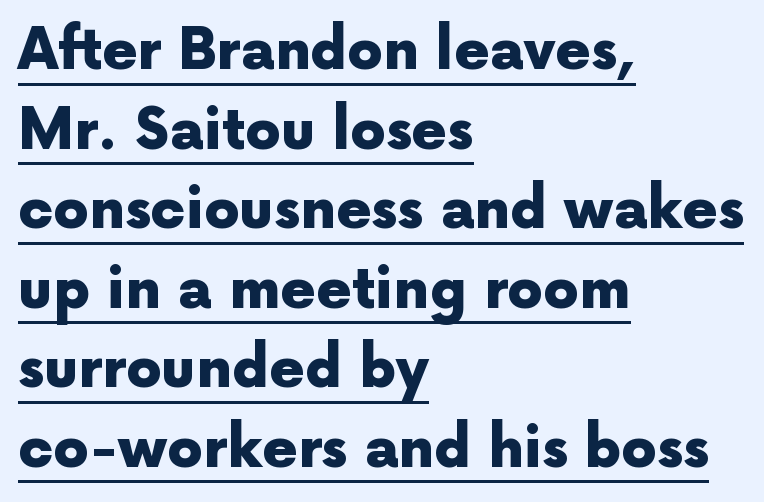
Designer's note — italics off, roman on. Between one letter and the next there's only the usual sliver of space. Rows of type keep a routine distance in the vertical direction. Has an underline been added? It has. The typesetting leans heavy: a genuine bold. Short and long lines alike share a common starting point at left.
